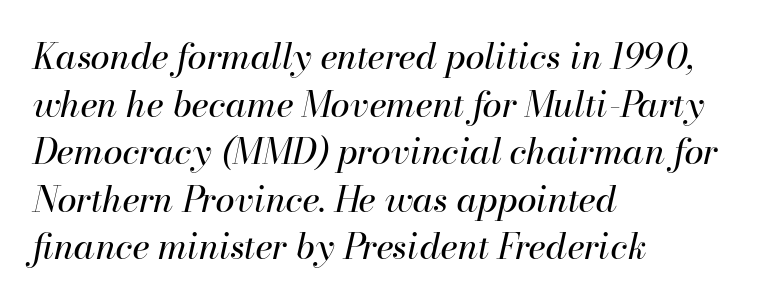
The image shows 35 px regular-weight type, italic (leaning right); set left-aligned, normal line spacing (1.36x), normal letter spacing, not underlined; high stroke contrast and a small x-height.
